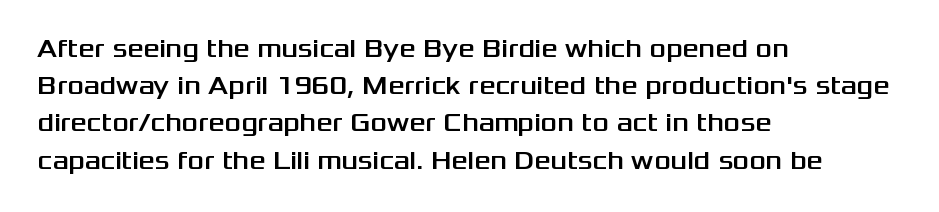
Designer's note — italics off, roman on. Compared with typical paragraphs, the rows here are spaced about the same. No word sits above an underline. Left-aligned paragraph, ragged on the right. This sample uses plain, unmodified letter spacing.
